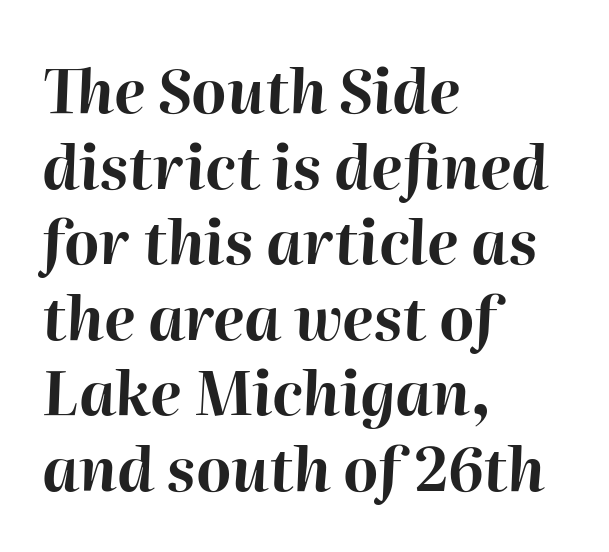
{"italic": "yes", "lean": "right", "slant_degrees": 2, "bold": "yes", "weight": "bold", "width": "normal", "stroke_contrast": "high", "x_height": "medium", "monospaced": "no", "underline": "no", "align": "left", "line_spacing": "normal", "line_spacing_ratio": 1.26, "letter_spacing": "normal", "letter_spacing_em": 0.0, "glyph_px": 60}
